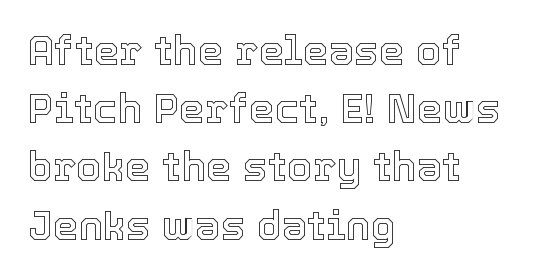
The image shows 41 px text type, upright; set left-aligned, normal line spacing (1.42x), normal letter spacing, not underlined; a medium x-height.
